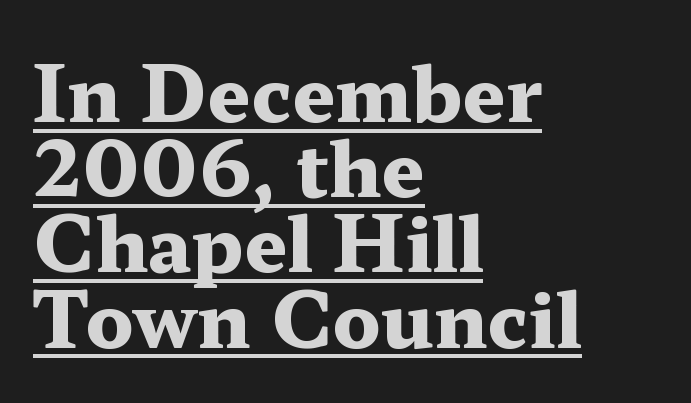
The image shows 76 px heavy, wide serif type, upright; set left-aligned, tight line spacing (0.99x), normal letter spacing, underlined; medium stroke contrast and a medium x-height.
